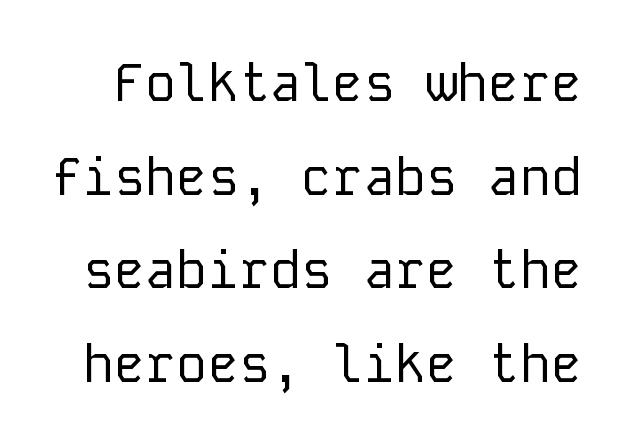
{"serif": "no", "italic": "no", "bold": "no", "weight": "regular", "width": "normal", "stroke_contrast": "low", "x_height": "medium", "monospaced": "yes", "underline": "no", "line_spacing_ratio": 1.8, "letter_spacing": "normal", "letter_spacing_em": 0.0, "glyph_px": 52}
